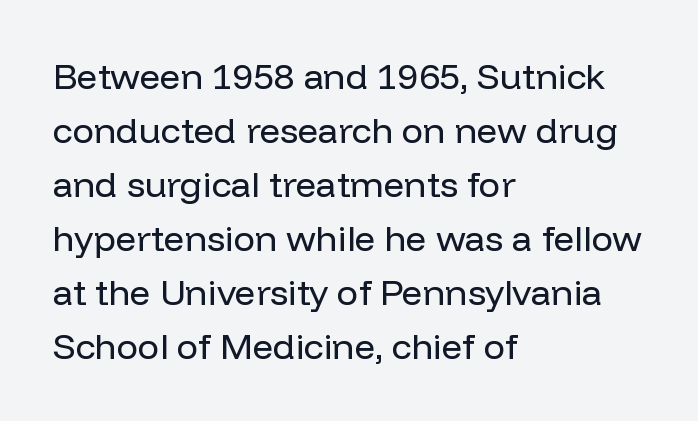
The image shows 36 px regular-weight sans-serif type, upright; set left-aligned, normal line spacing (1.5x), normal letter spacing, not underlined; low stroke contrast and a medium x-height.
